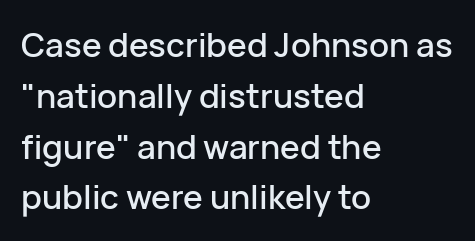
Q: Is the text italic (slanted)? A: No, it is upright.
Q: Is the typeface a serif or a sans-serif typeface? A: Sans-serif.
Q: Is the text underlined? A: No.
Q: How is the paragraph aligned? A: Left-aligned.
Q: Is the spacing between letters normal or unusually wide? A: Normal.
Q: Is the spacing between lines tight, normal or loose? A: Normal.
Q: Width (condensed, normal, or wide)? A: Normal.
Q: Stroke contrast? A: Low.
Q: x-height? A: Medium.
Q: Monospaced? A: No.
